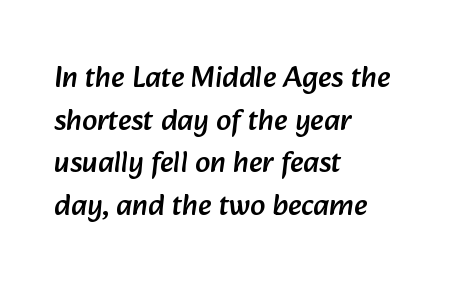
The image shows 30 px sans-serif type; set left-aligned, normal line spacing (1.42x), normal letter spacing, not underlined; low stroke contrast and a medium x-height.
